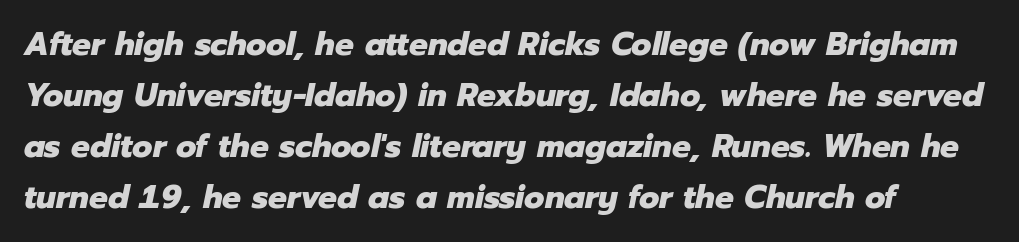
Each letter keeps its own natural width here, so spacing adapts to shape. This rendering uses left alignment, leaving the right contour irregular. The letterforms sit shoulder to shoulder at normal distance. Designer's note — italics engaged. A normal amount of white space separates one row of letters from the next. The string is rendered with underlining switched off.
